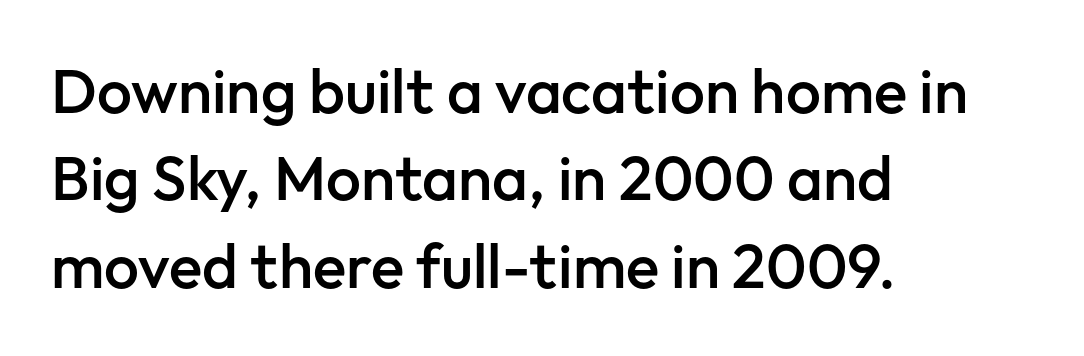
The image shows 62 px semibold sans-serif type, upright; set left-aligned, normal line spacing (1.41x), normal letter spacing, not underlined; low stroke contrast and a medium x-height.
